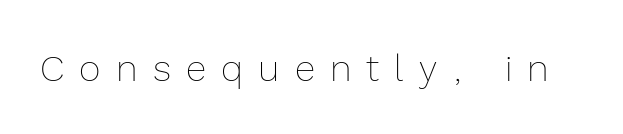
Q: Is the text bold? A: No.
Q: Is the text italic (slanted)? A: No, it is upright.
Q: Is the text underlined? A: No.
Q: Is the spacing between letters normal or unusually wide? A: Unusually wide.
Q: Width (condensed, normal, or wide)? A: Normal.
Q: x-height? A: Medium.
Q: Monospaced? A: No.
